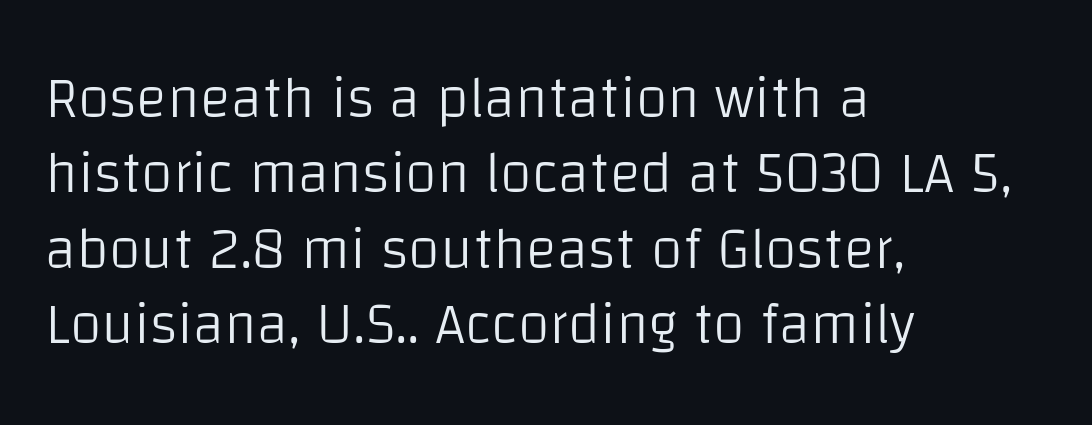
{"serif": "no", "italic": "no", "bold": "no", "weight": "light", "width": "normal", "stroke_contrast": "low", "x_height": "large", "monospaced": "no", "underline": "no", "align": "left", "line_spacing": "normal", "line_spacing_ratio": 1.3, "letter_spacing": "normal", "letter_spacing_em": 0.0, "glyph_px": 58}
